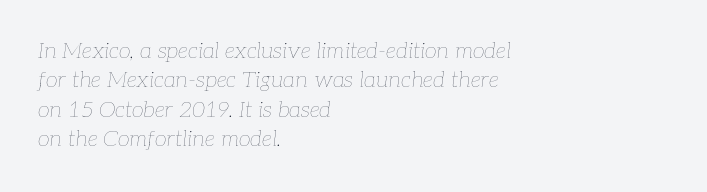
The compositor pushed each line to the left boundary. Letter spacing: default. Is the type slanted? Yes — the strokes lean at a clear angle. Glance below the letters and you will spot only blank space. Compared with typical paragraphs, the rows here are spaced about the same.
